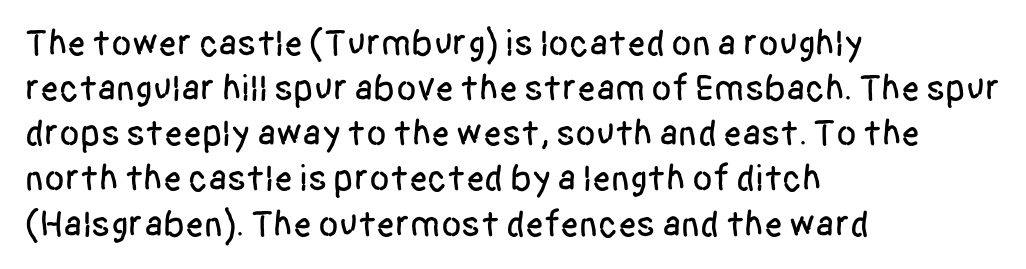
Q: Is the text italic (slanted)? A: No, it is upright.
Q: Is the typeface a serif or a sans-serif typeface? A: Sans-serif.
Q: Is the text underlined? A: No.
Q: How is the paragraph aligned? A: Left-aligned.
Q: Is the spacing between letters normal or unusually wide? A: Normal.
Q: Width (condensed, normal, or wide)? A: Condensed.
Q: Stroke contrast? A: Low.
Q: x-height? A: Large.
Q: Monospaced? A: No.
